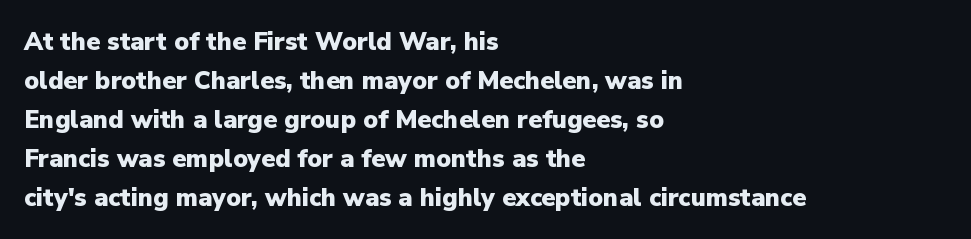
Vertical strokes here are truly vertical. In terms of letterspacing, this is plain default setting. This block has exactly the height ordinary leading produces. Pretty heavy lettering here — definitely bold.
